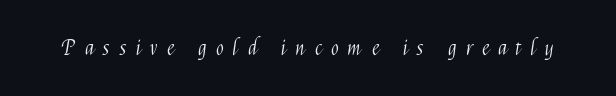
Each row of text sits above clean, open space. Characters follow at a spacing far wider than the type designer built in. The letters look calm and open, with moderate or lighter stems.
